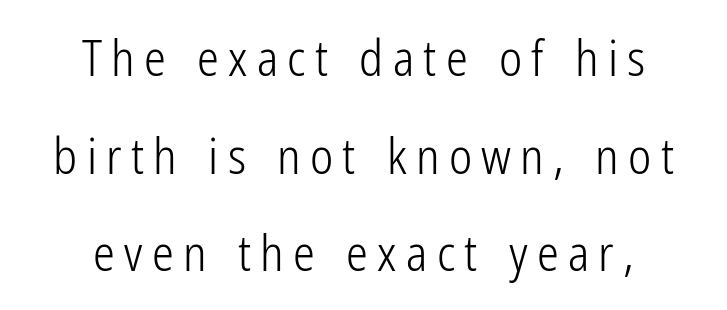
Each letter keeps its own natural width here, so spacing adapts to shape. In CSS terms this would be text-align: center. The letters carry no serifs — their stems end cleanly without finishing strokes. The strokes are not fattened; the text isn't bold. Line spacing here is loose. The passage shown is not underscored anywhere.
